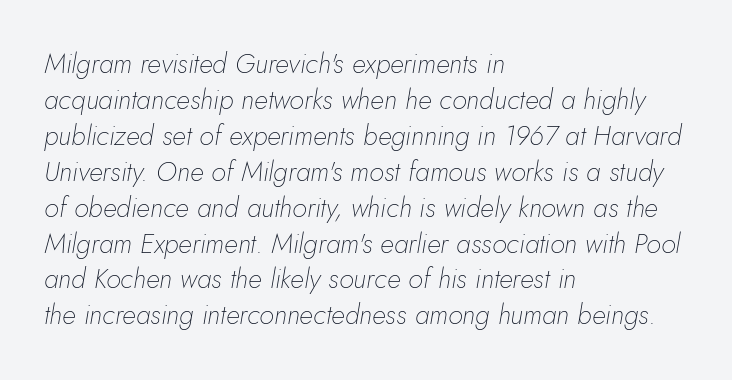
Q: Is the text bold? A: No.
Q: Is the text italic (slanted)? A: Yes, it leans right by about 5 degrees.
Q: Is the text underlined? A: No.
Q: How is the paragraph aligned? A: Left-aligned.
Q: Is the spacing between letters normal or unusually wide? A: Normal.
Q: Is the spacing between lines tight, normal or loose? A: Normal.
